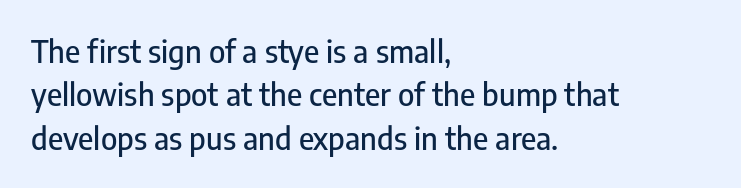
Q: Is the text italic (slanted)? A: No, it is upright.
Q: Is the typeface a serif or a sans-serif typeface? A: Sans-serif.
Q: Is the text underlined? A: No.
Q: How is the paragraph aligned? A: Left-aligned.
Q: Is the spacing between letters normal or unusually wide? A: Normal.
Q: Is the spacing between lines tight, normal or loose? A: Normal.
Q: Width (condensed, normal, or wide)? A: Condensed.
Q: Stroke contrast? A: Low.
Q: x-height? A: Medium.
Q: Monospaced? A: No.
